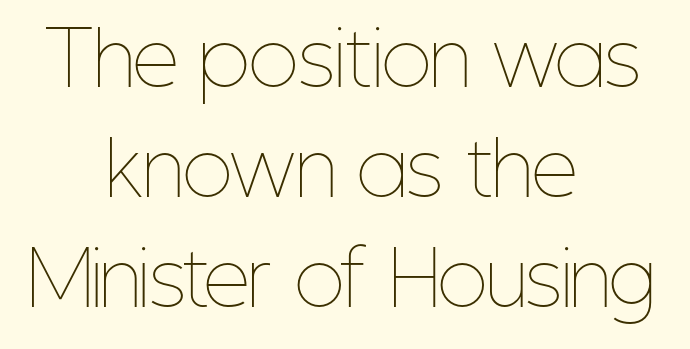
Here the glyphs are tracked normally, forming tight word shapes. Weight class: somewhere from thin through regular. A typesetter would mark this as roman, not italic. In CSS terms this would be text-align: center. This sample has the flowing, uneven cadence of proportional lettering.
